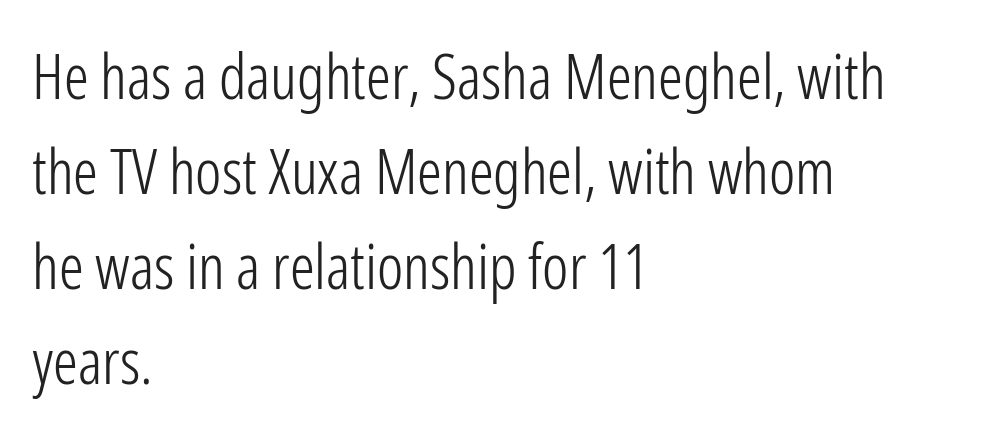
The image shows 62 px light, condensed sans-serif type, upright; set left-aligned, normal line spacing (1.53x), normal letter spacing, not underlined; low stroke contrast and a medium x-height.
